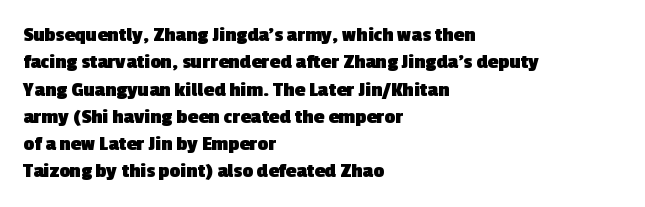
Q: Is the text bold? A: Yes.
Q: Is the text underlined? A: No.
Q: How is the paragraph aligned? A: Left-aligned.
Q: Is the spacing between letters normal or unusually wide? A: Normal.
Q: Is the spacing between lines tight, normal or loose? A: Normal.
